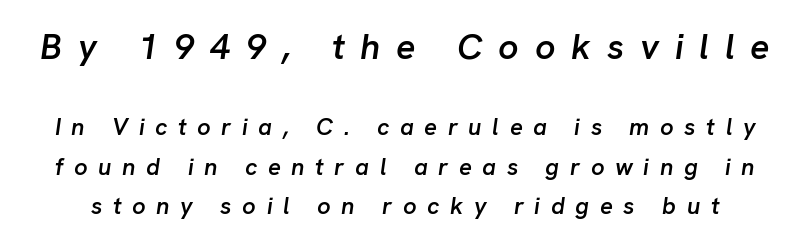
Emphasis-style slanted type is in use. This sample has the flowing, uneven cadence of proportional lettering. Visually, the top section dominates because its glyphs are scaled up. Baseline-to-baseline distance is the conventional proportion of letter height.
